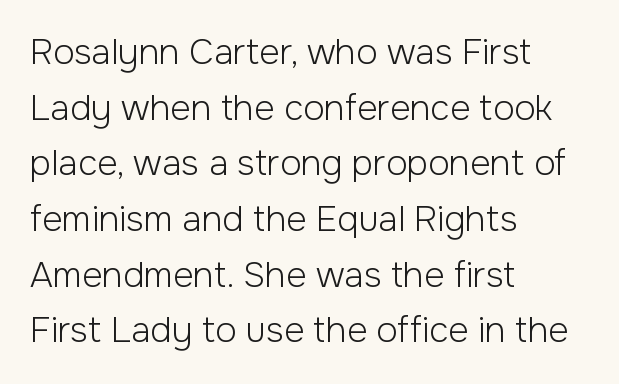
{"serif": "no", "italic": "no", "bold": "no", "weight": "light", "width": "normal", "stroke_contrast": "low", "x_height": "medium", "monospaced": "no", "underline": "no", "align": "left", "line_spacing": "normal", "line_spacing_ratio": 1.59, "letter_spacing": "normal", "letter_spacing_em": 0.0, "glyph_px": 35}
